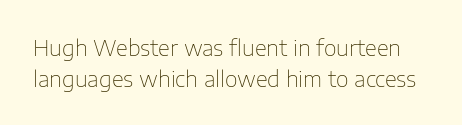
The image shows 22 px text type, upright; set normal line spacing (1.39x), normal letter spacing, not underlined.
